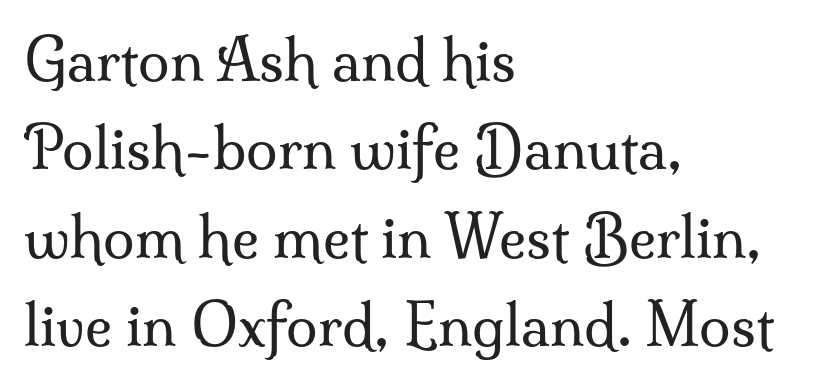
{"serif": "yes", "italic": "no", "bold": "no", "weight": "regular", "width": "normal", "stroke_contrast": "medium", "x_height": "small", "monospaced": "no", "underline": "no", "align": "left", "line_spacing": "normal", "line_spacing_ratio": 1.55, "letter_spacing": "normal", "letter_spacing_em": 0.0, "glyph_px": 57}
